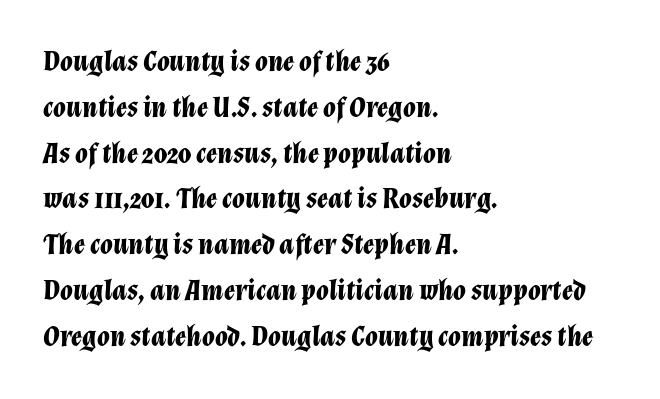
Anything drawn beneath the words? Only blank space. Proportional: the letters do not fall into vertical columns. Looking at the ascenders, they clearly lean. On the weight axis this lands at bold, roughly 700.
